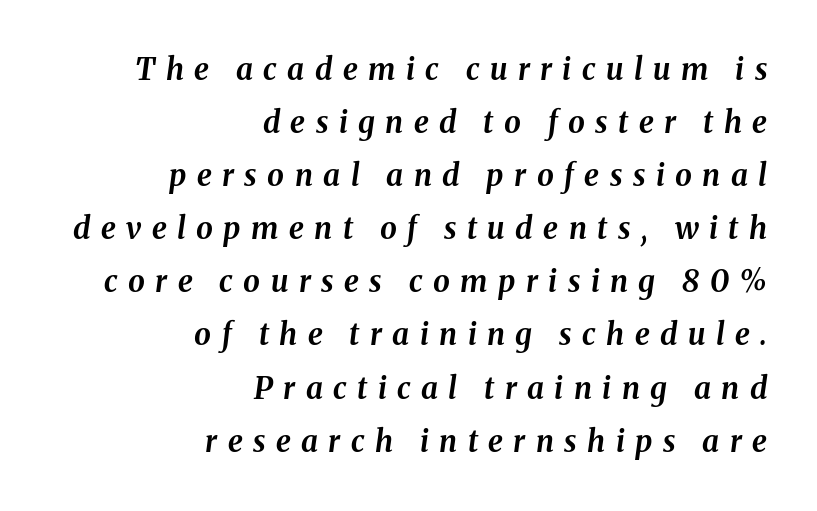
{"italic": "yes", "lean": "right", "slant_degrees": 8, "bold": "yes", "weight": "bold", "width": "normal", "stroke_contrast": "medium", "x_height": "medium", "monospaced": "no", "underline": "no", "align": "right", "line_spacing_ratio": 1.77, "letter_spacing": "wide", "letter_spacing_em": 0.35, "glyph_px": 30}
